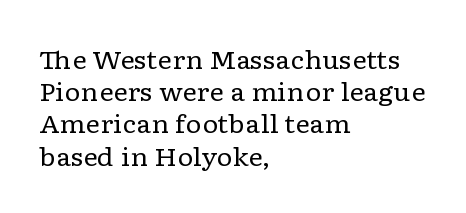
Q: Is the text bold? A: No.
Q: Is the text italic (slanted)? A: No, it is upright.
Q: Is the text underlined? A: No.
Q: How is the paragraph aligned? A: Left-aligned.
Q: Is the spacing between letters normal or unusually wide? A: Normal.
Q: Is the spacing between lines tight, normal or loose? A: Normal.
